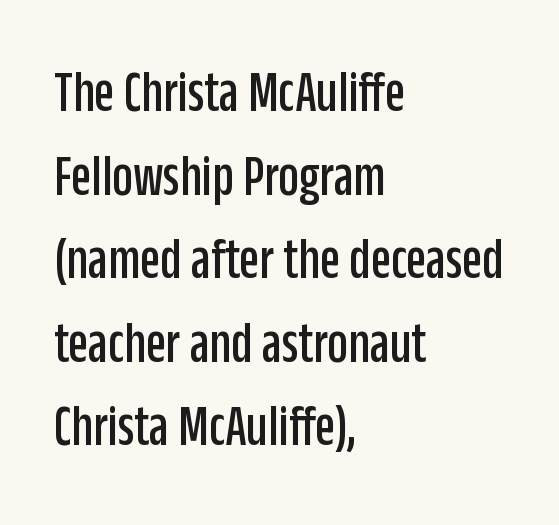
{"serif": "no", "italic": "no", "width": "condensed", "stroke_contrast": "low", "x_height": "large", "monospaced": "no", "underline": "no", "align": "left", "line_spacing": "normal", "line_spacing_ratio": 1.44, "letter_spacing": "normal", "letter_spacing_em": 0.0, "glyph_px": 58}
